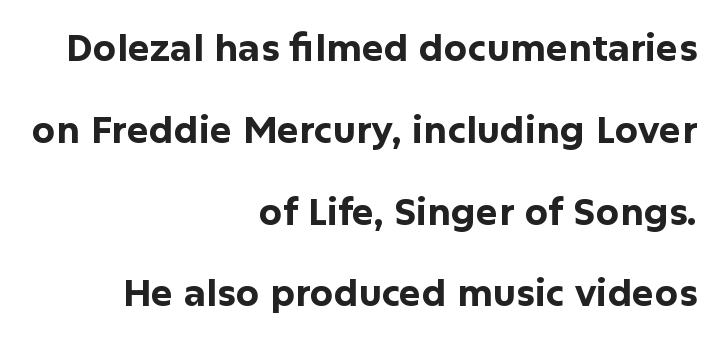
Q: Is the text bold? A: Yes.
Q: Is the text italic (slanted)? A: No, it is upright.
Q: Is the typeface a serif or a sans-serif typeface? A: Sans-serif.
Q: Is the text underlined? A: No.
Q: How is the paragraph aligned? A: Right-aligned.
Q: Is the spacing between letters normal or unusually wide? A: Normal.
Q: Is the spacing between lines tight, normal or loose? A: Loose.
Q: Width (condensed, normal, or wide)? A: Normal.
Q: Stroke contrast? A: Low.
Q: x-height? A: Medium.
Q: Monospaced? A: No.
